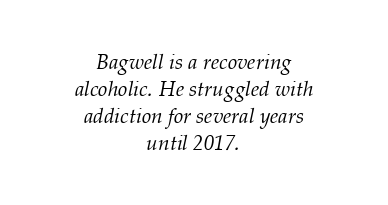
The leading is moderate, giving the passage an even texture. No word sits above an underline. Is the block centered? Yes — each line is placed symmetrically about the middle. Characters follow at the spacing the type designer built in.
